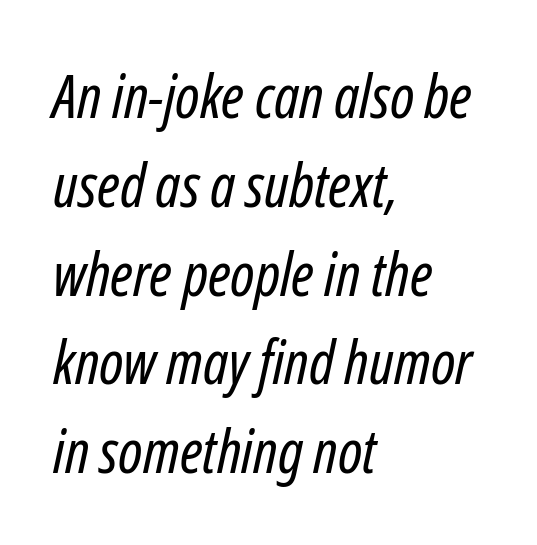
The image shows 60 px regular-weight, condensed type, italic (leaning right); set left-aligned, normal line spacing (1.48x), normal letter spacing, not underlined; low stroke contrast and a medium x-height.
